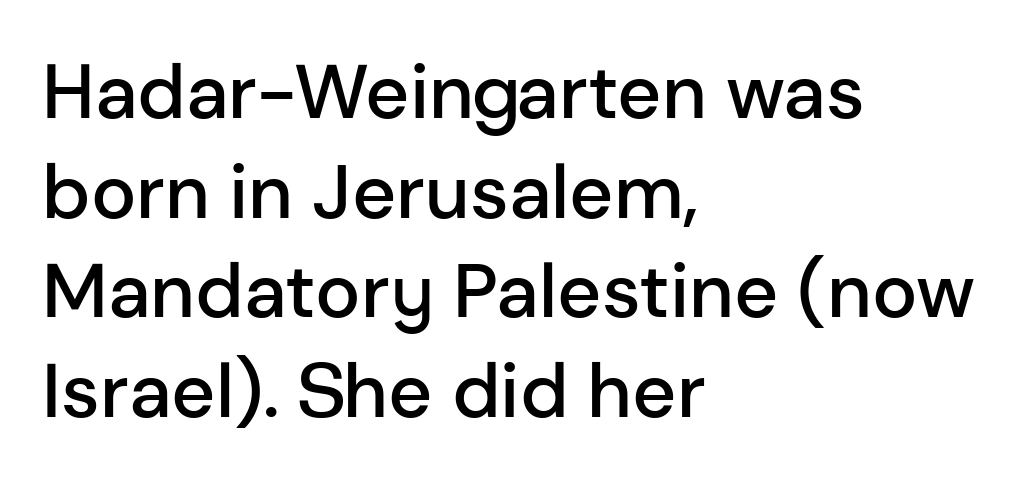
The image shows 76 px semibold sans-serif type, upright; set left-aligned, normal line spacing (1.31x), normal letter spacing, not underlined; low stroke contrast and a medium x-height.
